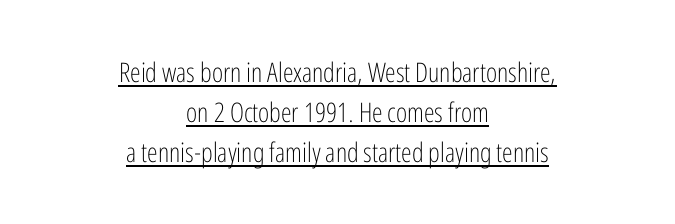
{"italic": "no", "bold": "no", "underline": "yes", "align": "center", "line_spacing": "normal", "line_spacing_ratio": 1.49, "letter_spacing": "normal", "letter_spacing_em": 0.0, "glyph_px": 27}
